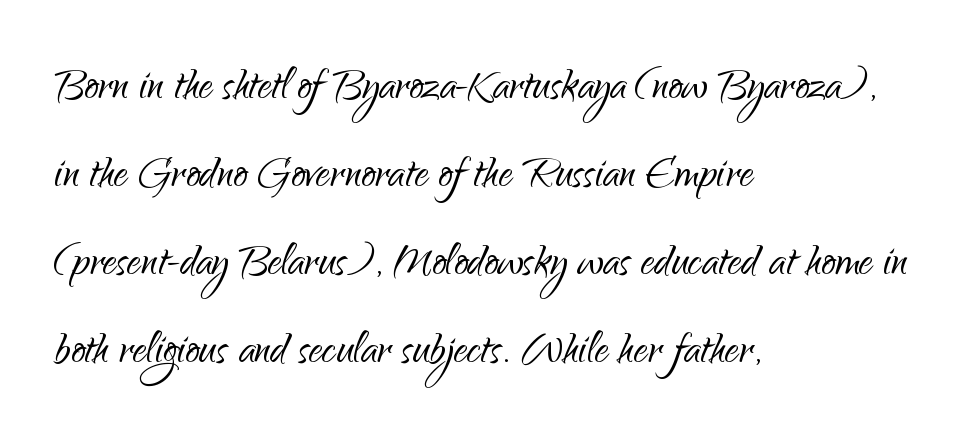
Leading: standard. Weight: in the light-to-regular range. The letters carry no serifs — their stems end cleanly without finishing strokes. Here the designer chose a conventional face with non-uniform glyph widths. The gaps between neighbouring characters are ordinary and unremarkable.
